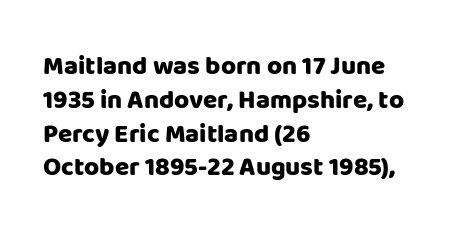
The image shows 26 px bold type, upright; set left-aligned, normal line spacing (1.3x), normal letter spacing, not underlined.
